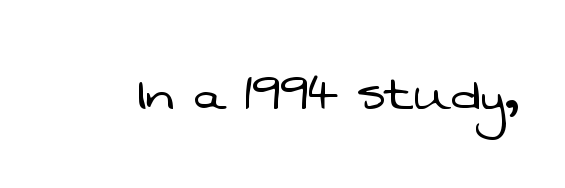
{"serif": "no", "bold": "no", "weight": "light", "width": "normal", "stroke_contrast": "low", "x_height": "medium", "monospaced": "no", "underline": "no", "letter_spacing": "normal", "letter_spacing_em": 0.0, "glyph_px": 63}
